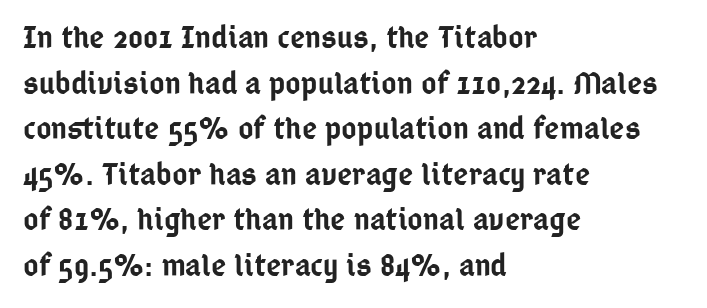
The image shows 33 px semibold, condensed sans-serif type, upright; set left-aligned, normal line spacing (1.38x), normal letter spacing, not underlined; low stroke contrast and a medium x-height.
